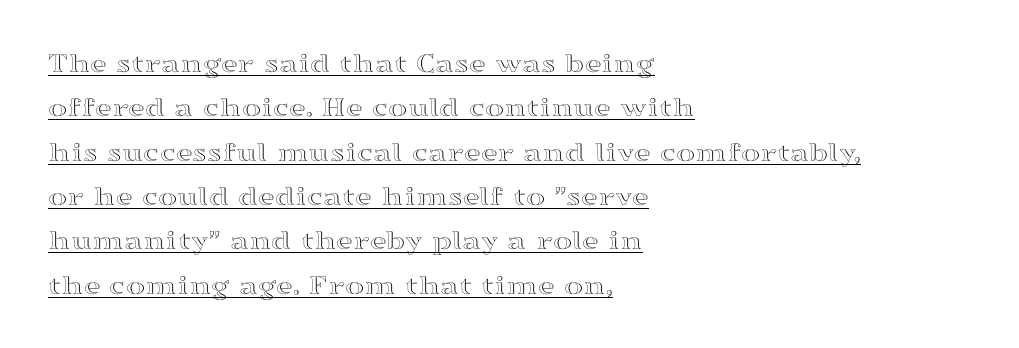
{"italic": "no", "width": "wide", "x_height": "medium", "monospaced": "no", "underline": "yes", "align": "left", "line_spacing": "normal", "line_spacing_ratio": 1.53, "letter_spacing": "normal", "letter_spacing_em": 0.0, "glyph_px": 29}
